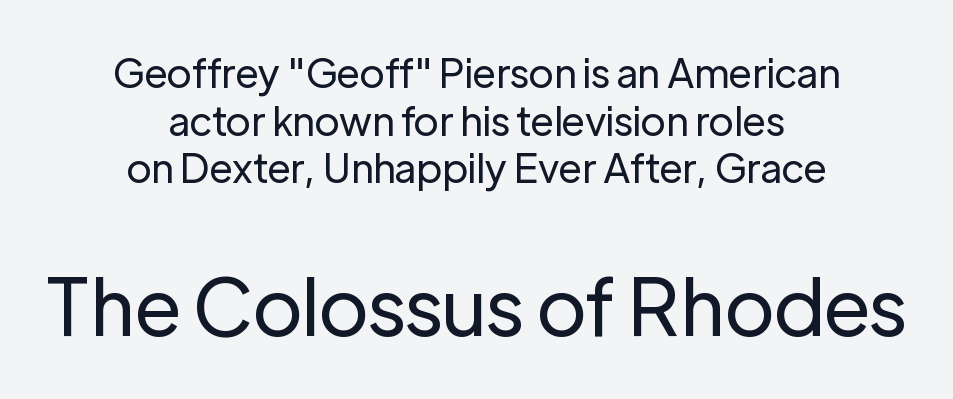
{"serif": "no", "italic": "no", "bold": "no", "weight": "regular", "width": "normal", "stroke_contrast": "low", "x_height": "medium", "monospaced": "no", "underline": "no", "align": "center", "line_spacing_ratio": 1.19, "letter_spacing": "normal", "letter_spacing_em": 0.0, "larger_block": "second", "size_ratio": 1.98, "glyph_px": 79}
